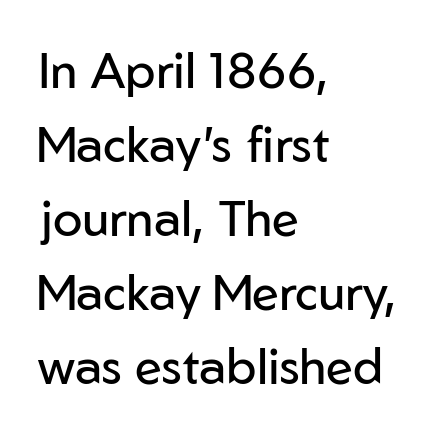
{"serif": "no", "italic": "no", "bold": "no", "weight": "regular", "width": "normal", "stroke_contrast": "low", "x_height": "medium", "monospaced": "no", "underline": "no", "align": "left", "line_spacing": "normal", "line_spacing_ratio": 1.51, "letter_spacing": "normal", "letter_spacing_em": 0.0, "glyph_px": 49}
